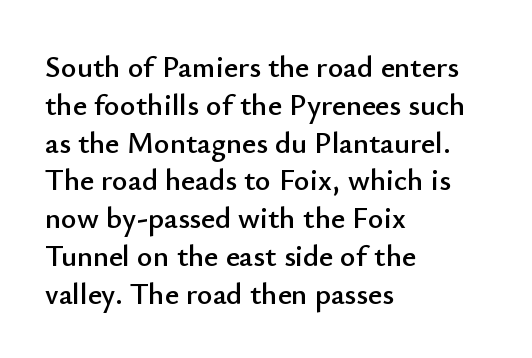
Q: Is the text italic (slanted)? A: No, it is upright.
Q: Is the typeface a serif or a sans-serif typeface? A: Sans-serif.
Q: Is the text underlined? A: No.
Q: How is the paragraph aligned? A: Left-aligned.
Q: Is the spacing between letters normal or unusually wide? A: Normal.
Q: Is the spacing between lines tight, normal or loose? A: Normal.
Q: Width (condensed, normal, or wide)? A: Normal.
Q: Stroke contrast? A: Low.
Q: x-height? A: Small.
Q: Monospaced? A: No.
